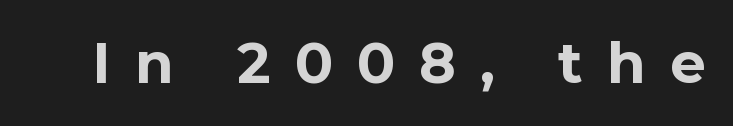
Q: Is the text bold? A: Yes.
Q: Is the text italic (slanted)? A: No, it is upright.
Q: Is the typeface a serif or a sans-serif typeface? A: Sans-serif.
Q: Is the text underlined? A: No.
Q: Is the spacing between letters normal or unusually wide? A: Unusually wide.
Q: Width (condensed, normal, or wide)? A: Normal.
Q: Stroke contrast? A: Low.
Q: x-height? A: Medium.
Q: Monospaced? A: No.
